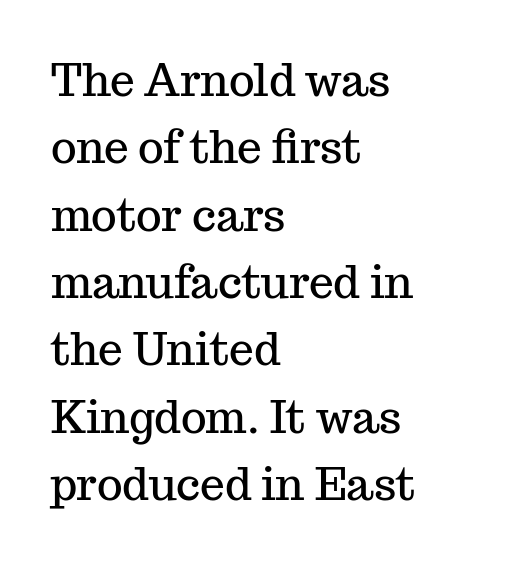
Q: Is the text italic (slanted)? A: No, it is upright.
Q: Is the typeface a serif or a sans-serif typeface? A: Serif.
Q: Is the text underlined? A: No.
Q: How is the paragraph aligned? A: Left-aligned.
Q: Is the spacing between letters normal or unusually wide? A: Normal.
Q: Is the spacing between lines tight, normal or loose? A: Normal.
Q: Width (condensed, normal, or wide)? A: Normal.
Q: Stroke contrast? A: Medium.
Q: x-height? A: Medium.
Q: Monospaced? A: No.
